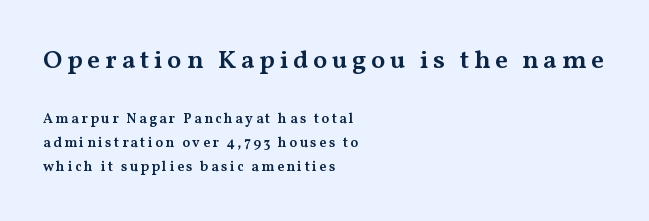
Check under the words: just untouched page. These lines are set flush left with a ragged right edge. How heavy is the stroke? Medium-heavy — a semibold, shy of bold. The earlier block is typeset at a bigger size than the later block. The lettering holds an erect, upright posture throughout.
